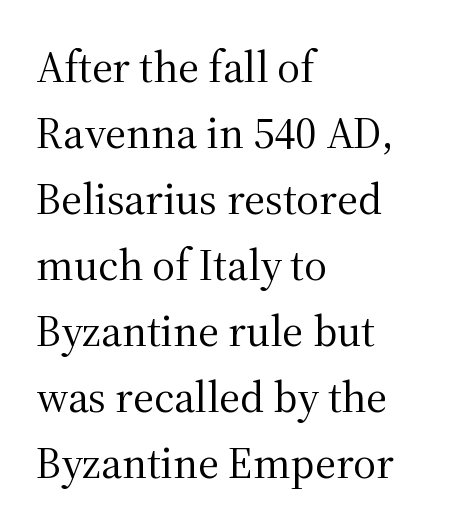
The image shows 44 px regular-weight serif type, upright; set left-aligned, normal line spacing (1.5x), normal letter spacing, not underlined; medium stroke contrast and a medium x-height.
